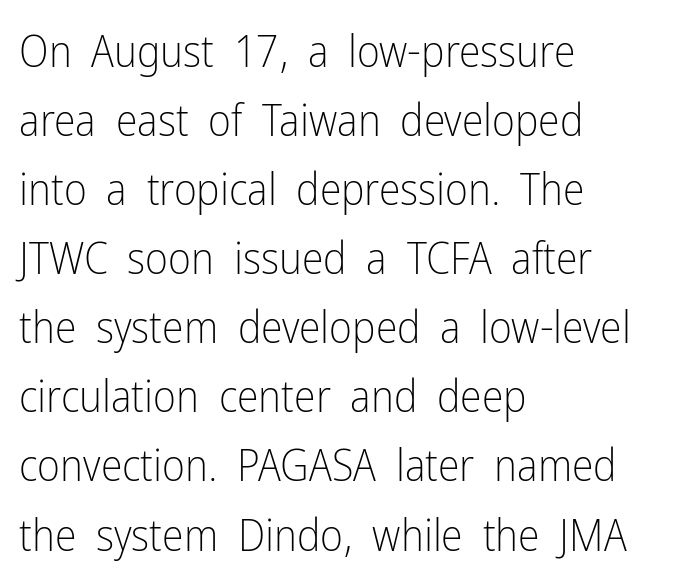
Q: Is the text bold? A: No.
Q: Is the text italic (slanted)? A: No, it is upright.
Q: Is the typeface a serif or a sans-serif typeface? A: Sans-serif.
Q: Is the text underlined? A: No.
Q: How is the paragraph aligned? A: Left-aligned.
Q: Is the spacing between letters normal or unusually wide? A: Normal.
Q: Is the spacing between lines tight, normal or loose? A: Normal.
Q: Width (condensed, normal, or wide)? A: Condensed.
Q: Stroke contrast? A: Low.
Q: x-height? A: Medium.
Q: Monospaced? A: No.
